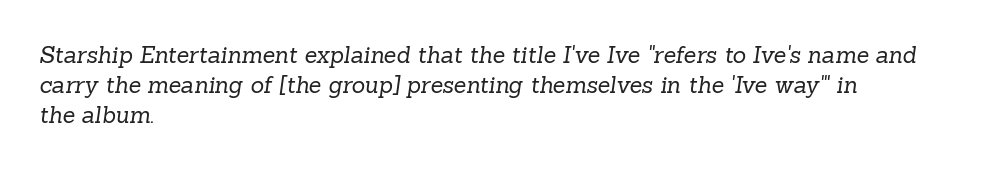
{"bold": "no", "underline": "no", "align": "left", "line_spacing": "normal", "line_spacing_ratio": 1.3, "letter_spacing": "normal", "letter_spacing_em": 0.0, "glyph_px": 23}
